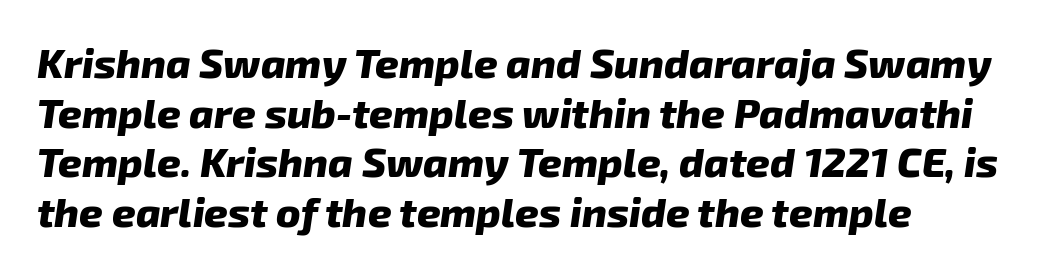
{"italic": "yes", "lean": "right", "slant_degrees": 8, "bold": "yes", "weight": "heavy", "width": "normal", "stroke_contrast": "low", "x_height": "medium", "monospaced": "no", "underline": "no", "align": "left", "line_spacing_ratio": 1.21, "letter_spacing": "normal", "letter_spacing_em": 0.0, "glyph_px": 41}
